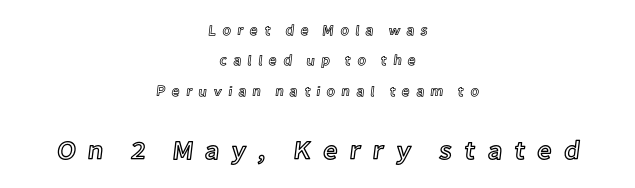
The image shows 26 px text type; set centered, loose line spacing (2.17x), unusually wide letter spacing (+0.44 em), not underlined; the second (bottom) block is 1.86x larger.
